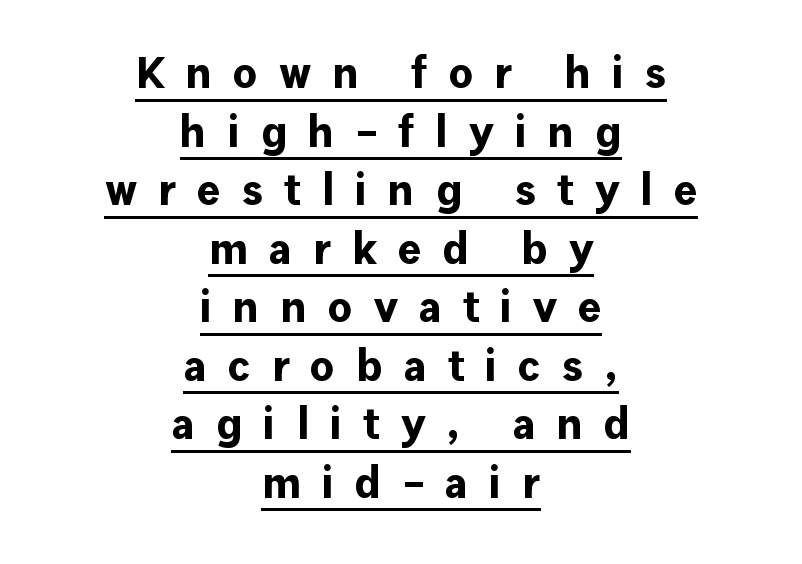
Q: Is the text bold? A: Yes.
Q: Is the text italic (slanted)? A: No, it is upright.
Q: Is the typeface a serif or a sans-serif typeface? A: Sans-serif.
Q: Is the text underlined? A: Yes.
Q: How is the paragraph aligned? A: Centered.
Q: Is the spacing between letters normal or unusually wide? A: Unusually wide.
Q: Is the spacing between lines tight, normal or loose? A: Normal.
Q: Width (condensed, normal, or wide)? A: Normal.
Q: Stroke contrast? A: Low.
Q: x-height? A: Medium.
Q: Monospaced? A: No.
